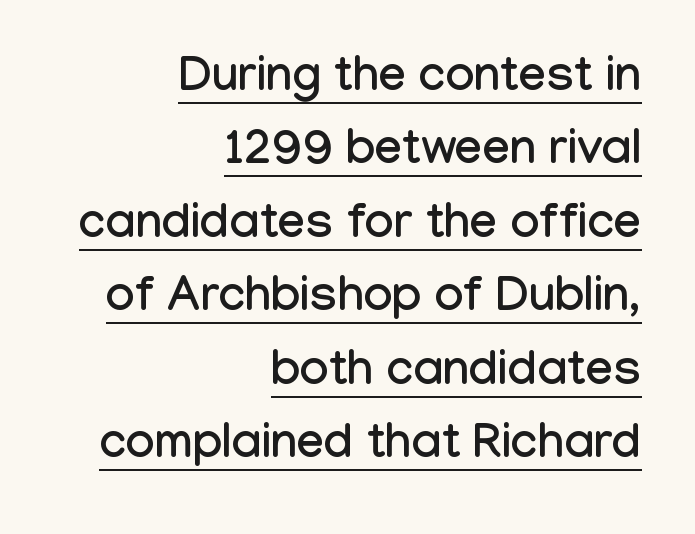
The image shows 49 px condensed sans-serif type, upright; set right-aligned, normal line spacing (1.5x), normal letter spacing, underlined; low stroke contrast and a medium x-height.
